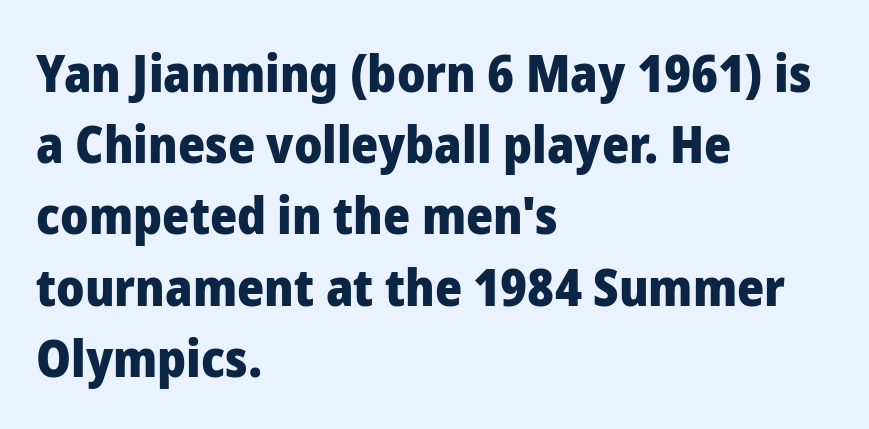
Think of a printed novel: that variable character pitch is what you see here. Short note: letters normally spaced. Decoration check: the copy has no underline. Each glyph is drawn with heavy, bold strokes. If you drew a ruler down the left edge, every line would touch it.
